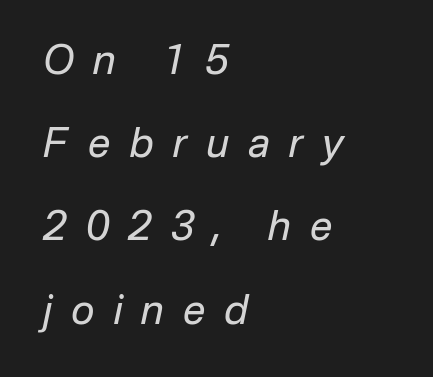
Q: Is the text bold? A: No.
Q: Is the text italic (slanted)? A: Yes, it leans right by about 12 degrees.
Q: Is the text underlined? A: No.
Q: How is the paragraph aligned? A: Left-aligned.
Q: Is the spacing between letters normal or unusually wide? A: Unusually wide.
Q: Is the spacing between lines tight, normal or loose? A: Loose.
Q: Width (condensed, normal, or wide)? A: Normal.
Q: Stroke contrast? A: Low.
Q: x-height? A: Medium.
Q: Monospaced? A: No.
